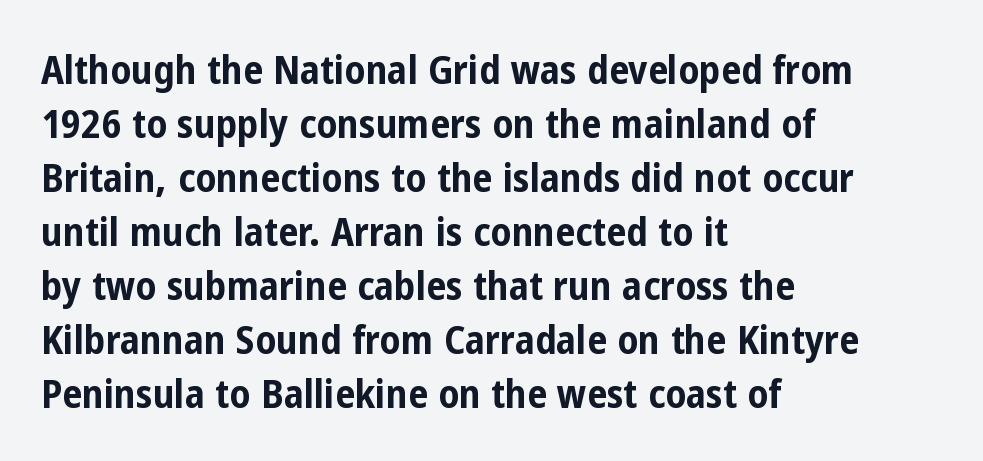
One glance says typical: line gaps are just what's usual. Nope, not italic — everything's standing straight. Does the weight exceed regular? Yes, all the way to bold. A typesetter would label this face a sans. Words appear dense and cohesive because spacing is normal.
